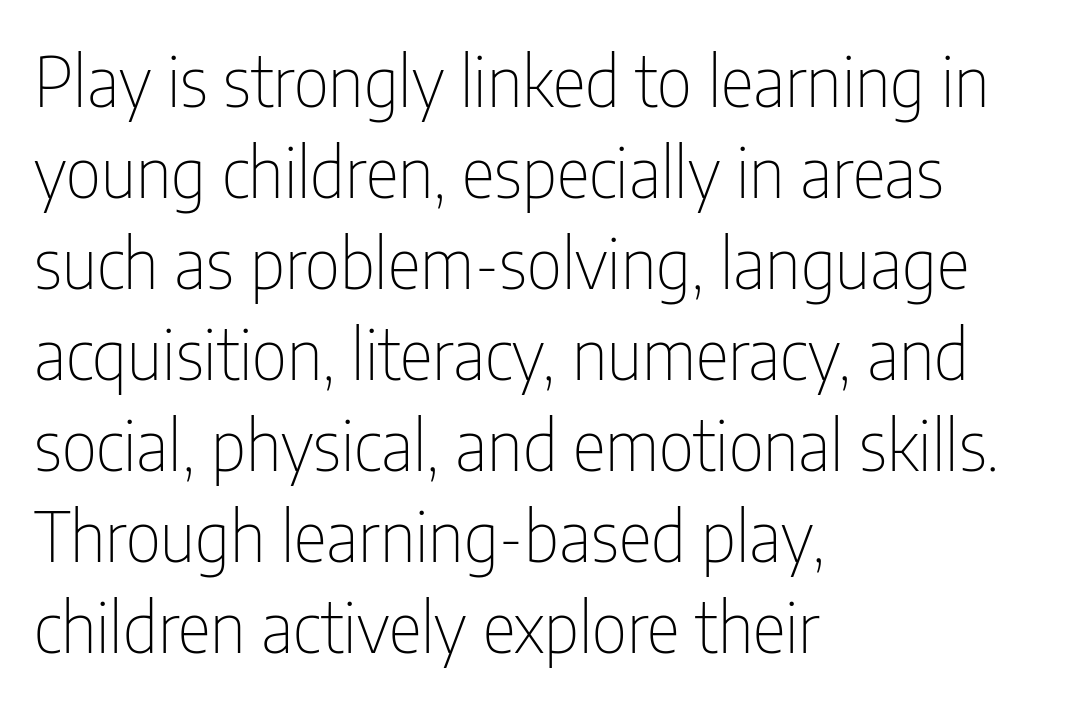
The image shows 70 px thin, condensed sans-serif type, upright; set left-aligned, normal line spacing (1.3x), normal letter spacing, not underlined; low stroke contrast and a medium x-height.
